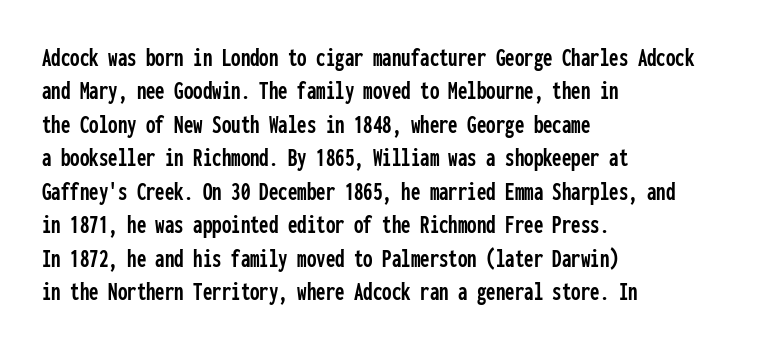
The specimen reads as upright at a glance. The words here are not underlined. Horizontal alignment here is leftward, the default for most running prose. The gaps between neighbouring characters are ordinary and unremarkable.
